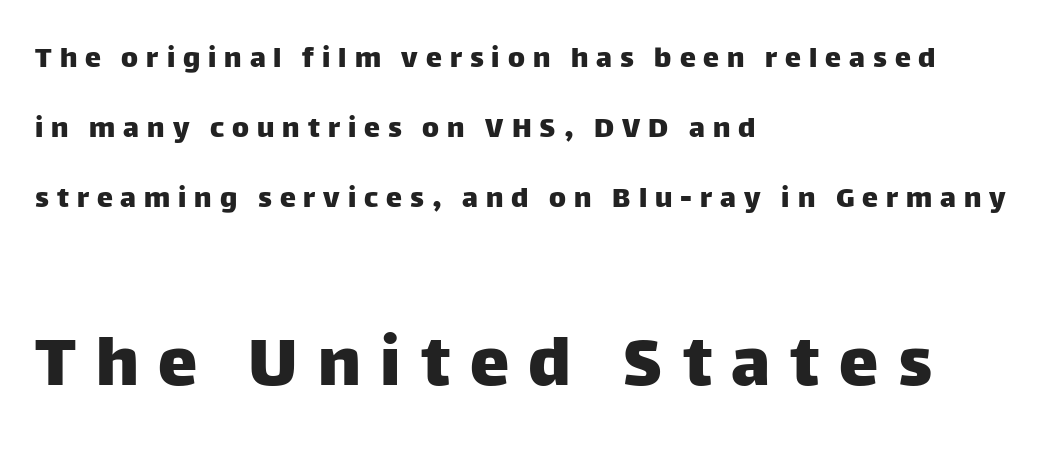
The image shows 79 px sans-serif type, upright; set left-aligned, loose line spacing (2.18x), unusually wide letter spacing (+0.25 em), not underlined; the second (bottom) block is 2.47x larger; low stroke contrast and a large x-height.
